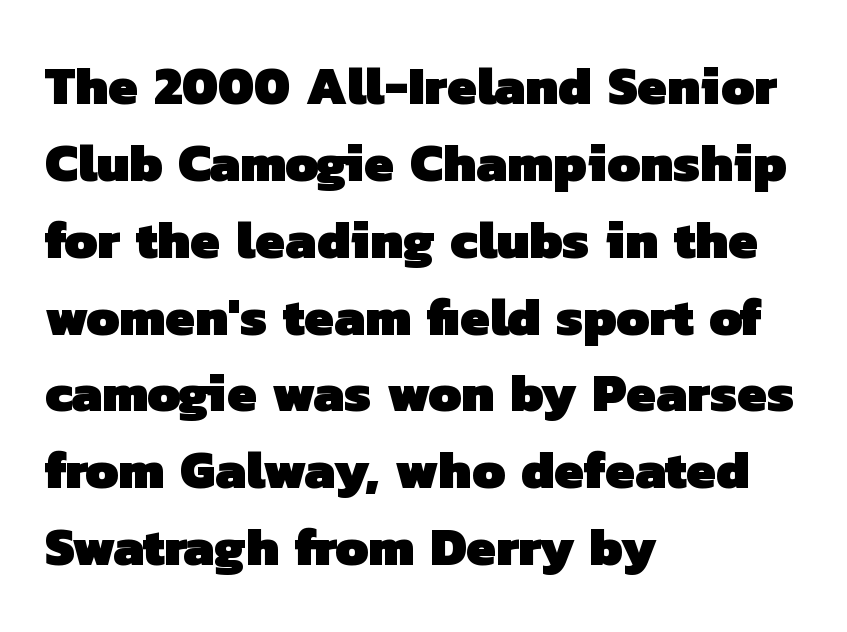
The rendering shows plain stroke endings on the letterforms — a sans-serif design. The rendering uses a bold face; every stroke is thick and dark. Unmarked baselines from the first word to the last. The lines in this sample share a left origin and differ only in where they stop.
